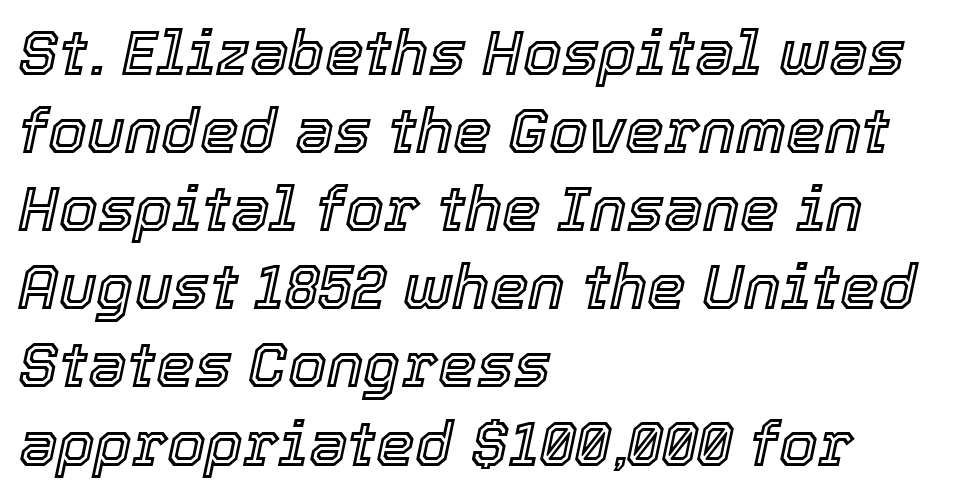
Glyph-to-glyph distance matches everyday printed text. The area under the type is left untouched. The axis of the letterforms is tilted away from vertical. Here the designer chose a conventional face with non-uniform glyph widths. Baseline-to-baseline distance is the conventional proportion of letter height.
